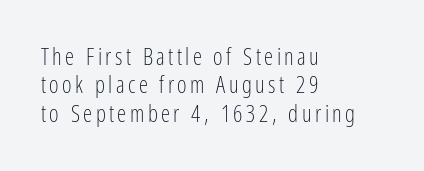
Left-aligned paragraph, ragged on the right. Ordinary non-slanted type is in use. The foot of each line stays bare and open. Each stroke keeps to a modest, everyday thickness or less.
